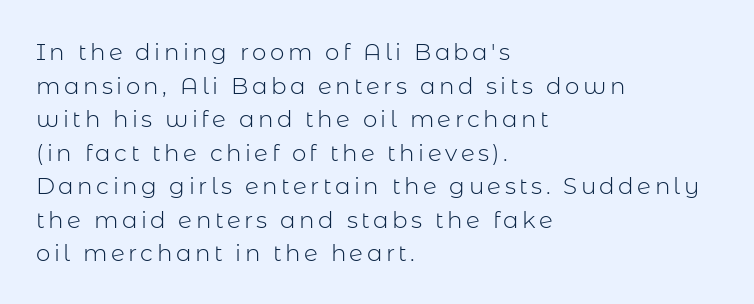
{"italic": "no", "bold": "no", "underline": "no", "align": "left", "line_spacing": "normal", "line_spacing_ratio": 1.46, "glyph_px": 23}
